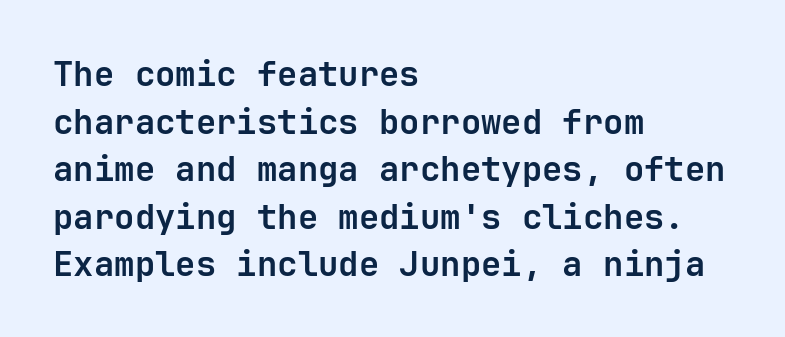
The gap between lines stays unmarked. Italic? Not at all — the glyphs are vertical. Where is the straight margin? On the left. Reading down the column, the eye jumps a familiar distance to each next line. Look at the tracking — it's just the regular setting, nothing added. Emphasis by weight is at full strength: bold.
